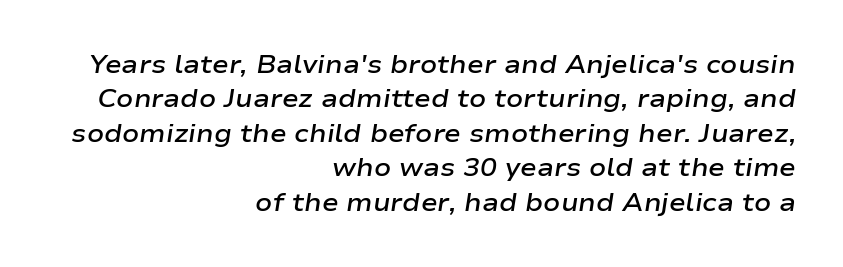
{"italic": "yes", "lean": "right", "slant_degrees": 9, "bold": "semi", "underline": "no", "align": "right", "line_spacing": "normal", "line_spacing_ratio": 1.38, "letter_spacing": "normal", "letter_spacing_em": 0.0, "glyph_px": 25}
